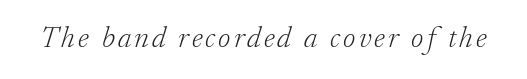
The image shows 30 px light serif type, italic (leaning right); set not underlined; low stroke contrast and a small x-height.
